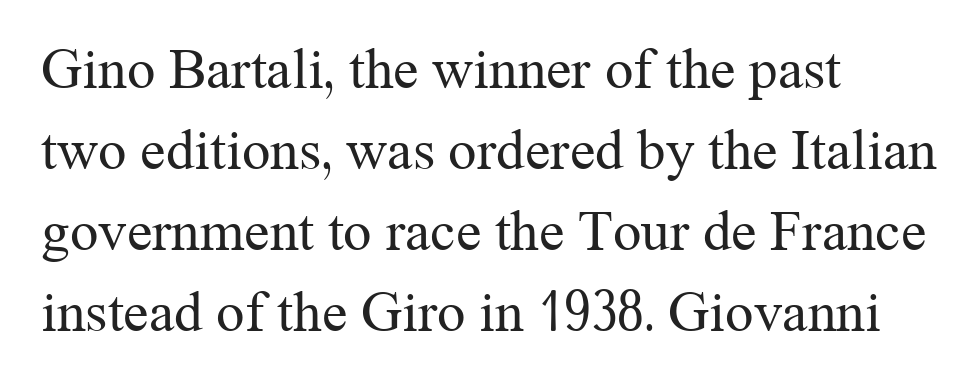
{"serif": "yes", "italic": "no", "bold": "no", "weight": "regular", "width": "normal", "stroke_contrast": "medium", "x_height": "medium", "monospaced": "no", "underline": "no", "align": "left", "line_spacing": "normal", "line_spacing_ratio": 1.42, "letter_spacing": "normal", "letter_spacing_em": 0.0, "glyph_px": 57}
